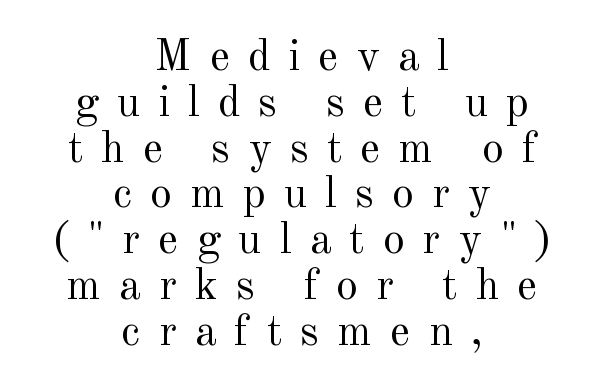
Q: Is the text bold? A: No.
Q: Is the text italic (slanted)? A: No, it is upright.
Q: Is the typeface a serif or a sans-serif typeface? A: Serif.
Q: Is the text underlined? A: No.
Q: How is the paragraph aligned? A: Centered.
Q: Is the spacing between letters normal or unusually wide? A: Unusually wide.
Q: Is the spacing between lines tight, normal or loose? A: Tight.
Q: Width (condensed, normal, or wide)? A: Normal.
Q: x-height? A: Small.
Q: Monospaced? A: No.
